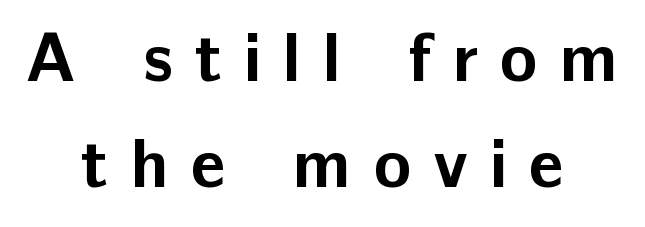
Q: Is the text bold? A: Yes.
Q: Is the text italic (slanted)? A: No, it is upright.
Q: Is the typeface a serif or a sans-serif typeface? A: Sans-serif.
Q: Is the text underlined? A: No.
Q: How is the paragraph aligned? A: Centered.
Q: Is the spacing between letters normal or unusually wide? A: Unusually wide.
Q: Is the spacing between lines tight, normal or loose? A: Normal.
Q: Width (condensed, normal, or wide)? A: Normal.
Q: Stroke contrast? A: Low.
Q: x-height? A: Medium.
Q: Monospaced? A: No.
